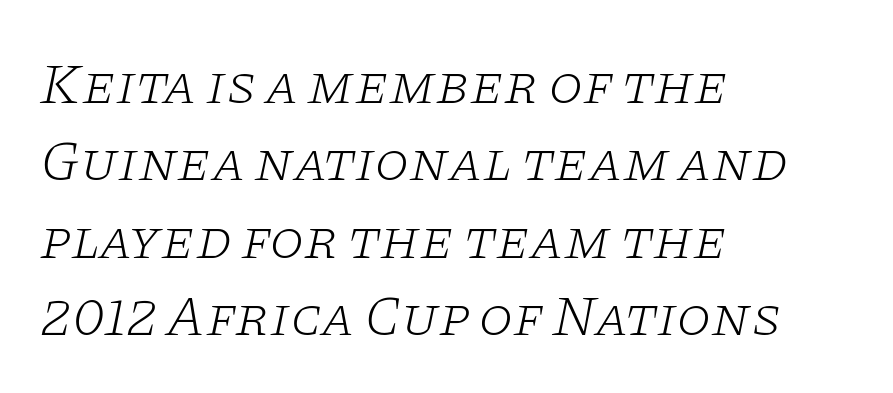
Q: Is the text bold? A: No.
Q: Is the text italic (slanted)? A: Yes, it leans right by about 11 degrees.
Q: Is the typeface a serif or a sans-serif typeface? A: Serif.
Q: Is the text underlined? A: No.
Q: How is the paragraph aligned? A: Left-aligned.
Q: Is the spacing between letters normal or unusually wide? A: Normal.
Q: Is the spacing between lines tight, normal or loose? A: Normal.
Q: Width (condensed, normal, or wide)? A: Wide.
Q: Stroke contrast? A: Low.
Q: x-height? A: Large.
Q: Monospaced? A: No.
